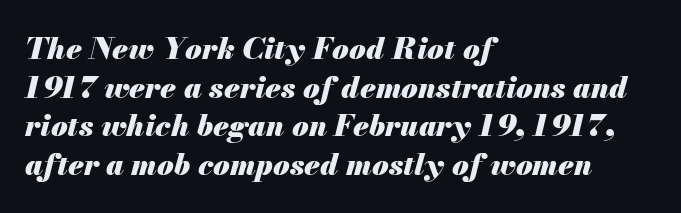
Notice how the stems are inclined rather than vertical — that's the hallmark of italics. Weight: bold. Glance below the letters and you will spot only blank space. Each line starts at the same left margin while the right side varies. Is this a fixed-width face? No — the glyphs have proportional, varying widths.
